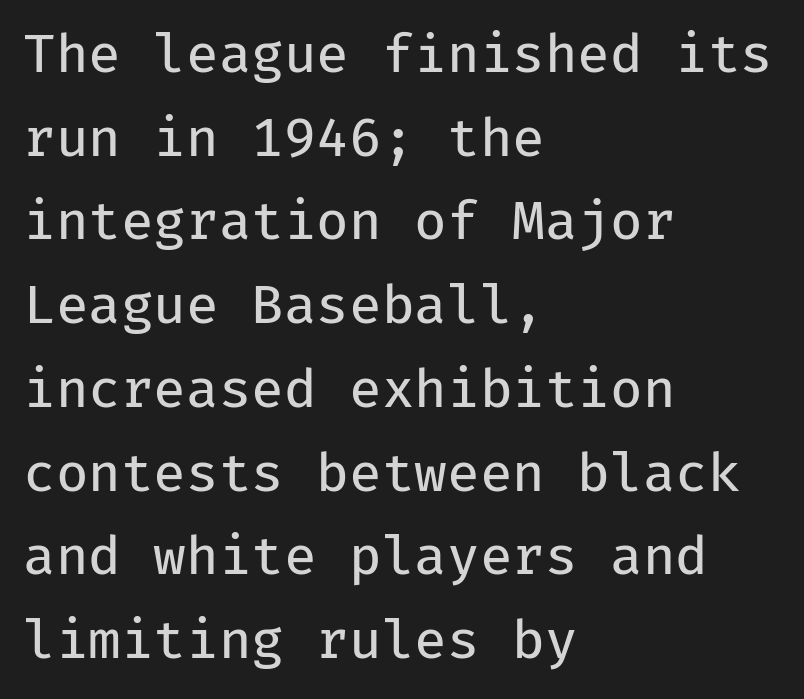
The image shows 53 px regular-weight sans-serif type, upright, monospaced; set left-aligned, normal line spacing (1.58x), normal letter spacing, not underlined; low stroke contrast and a medium x-height.
